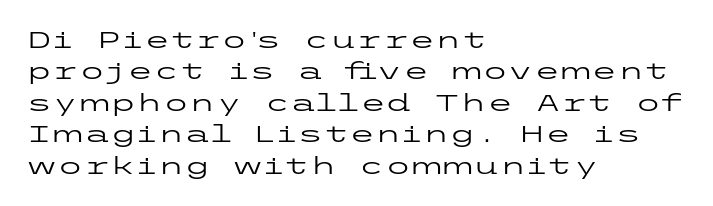
{"italic": "no", "bold": "no", "underline": "no", "align": "left", "line_spacing": "normal", "line_spacing_ratio": 1.31, "letter_spacing": "normal", "letter_spacing_em": 0.0, "glyph_px": 24}
